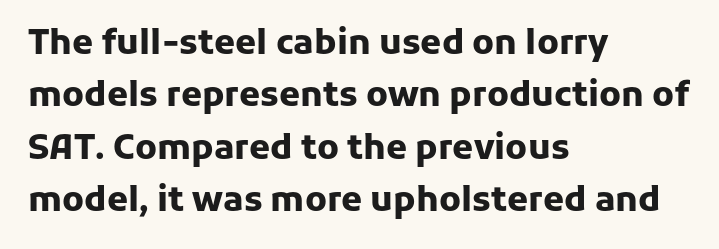
{"serif": "no", "italic": "no", "bold": "yes", "weight": "heavy", "width": "normal", "stroke_contrast": "low", "x_height": "medium", "monospaced": "no", "underline": "no", "align": "left", "line_spacing": "normal", "line_spacing_ratio": 1.54, "letter_spacing": "normal", "letter_spacing_em": 0.0, "glyph_px": 34}
